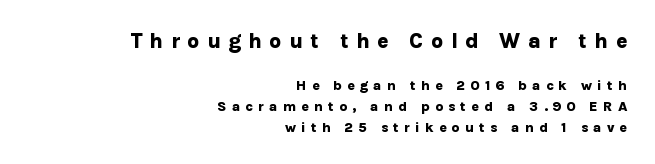
The image shows 21 px bold type, upright; set right-aligned, normal line spacing (1.51x), unusually wide letter spacing (+0.36 em), not underlined; the first (top) block is 1.5x larger.
